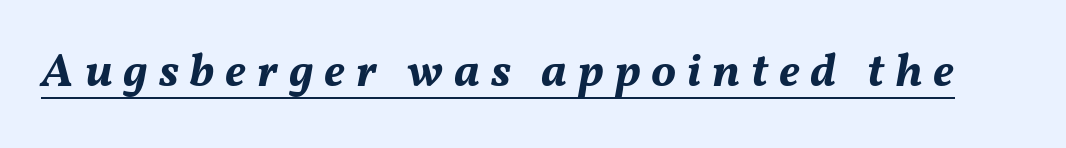
Q: Is the text bold? A: Yes.
Q: Is the text italic (slanted)? A: Yes, it leans right by about 11 degrees.
Q: Is the text underlined? A: Yes.
Q: Is the spacing between letters normal or unusually wide? A: Unusually wide.
Q: Width (condensed, normal, or wide)? A: Normal.
Q: Stroke contrast? A: Medium.
Q: x-height? A: Medium.
Q: Monospaced? A: No.
